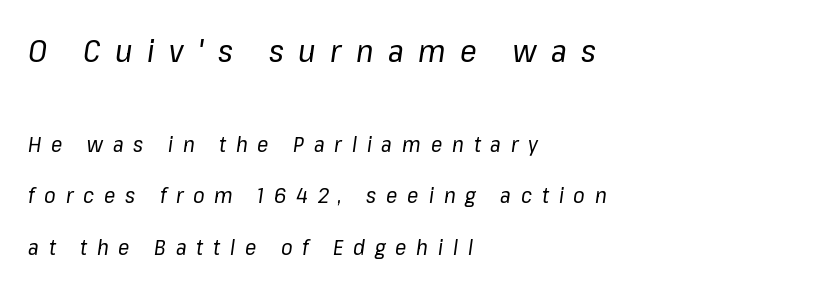
Q: Is the text bold? A: No.
Q: Is the text italic (slanted)? A: Yes, it leans right by about 8 degrees.
Q: Is the text underlined? A: No.
Q: How is the paragraph aligned? A: Left-aligned.
Q: Is the spacing between letters normal or unusually wide? A: Unusually wide.
Q: Is the spacing between lines tight, normal or loose? A: Loose.
Q: Which block of text is set in a larger size, the first (top) or the second (bottom)? A: The first (top) one.
Q: Width (condensed, normal, or wide)? A: Normal.
Q: Stroke contrast? A: Low.
Q: x-height? A: Medium.
Q: Monospaced? A: No.
